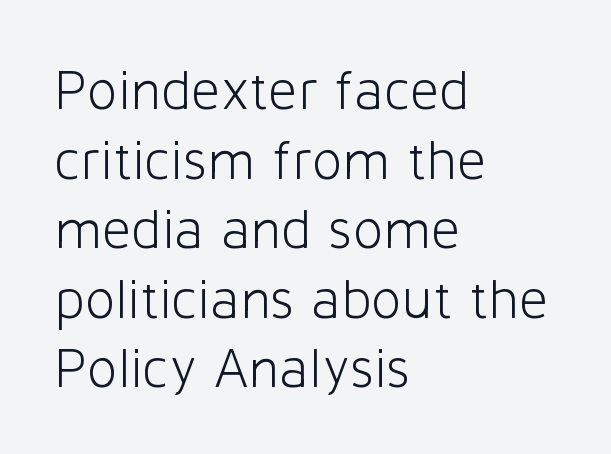
Q: Is the text bold? A: No.
Q: Is the text italic (slanted)? A: No, it is upright.
Q: Is the typeface a serif or a sans-serif typeface? A: Sans-serif.
Q: Is the text underlined? A: No.
Q: How is the paragraph aligned? A: Left-aligned.
Q: Is the spacing between letters normal or unusually wide? A: Normal.
Q: Width (condensed, normal, or wide)? A: Normal.
Q: Stroke contrast? A: Low.
Q: x-height? A: Medium.
Q: Monospaced? A: No.
